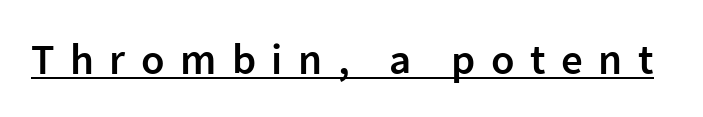
{"serif": "no", "italic": "no", "bold": "semi", "weight": "semibold", "width": "normal", "stroke_contrast": "low", "x_height": "medium", "monospaced": "no", "underline": "yes", "letter_spacing": "wide", "letter_spacing_em": 0.36, "glyph_px": 43}
